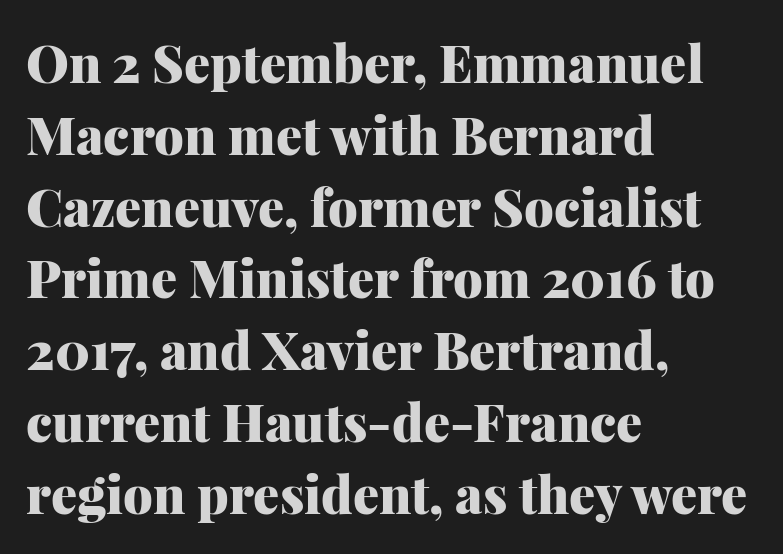
{"serif": "yes", "italic": "no", "bold": "yes", "weight": "heavy", "width": "normal", "stroke_contrast": "medium", "x_height": "medium", "monospaced": "no", "underline": "no", "align": "left", "line_spacing": "normal", "line_spacing_ratio": 1.38, "letter_spacing": "normal", "letter_spacing_em": 0.0, "glyph_px": 52}
